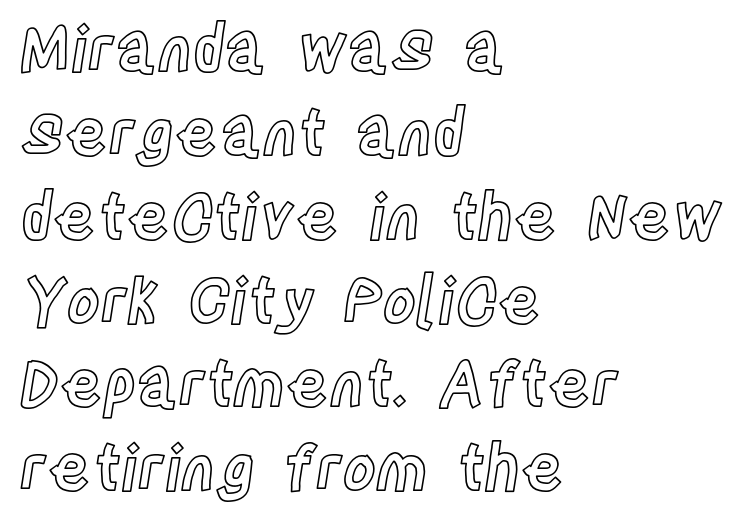
Varying glyph widths throughout — classic text-font behaviour. Horizontal alignment here is leftward, the default for most running prose. The rendering keeps characters at their native spacing. Descenders hang freely into open space. The lines sit at an ordinary, default distance from one another.
